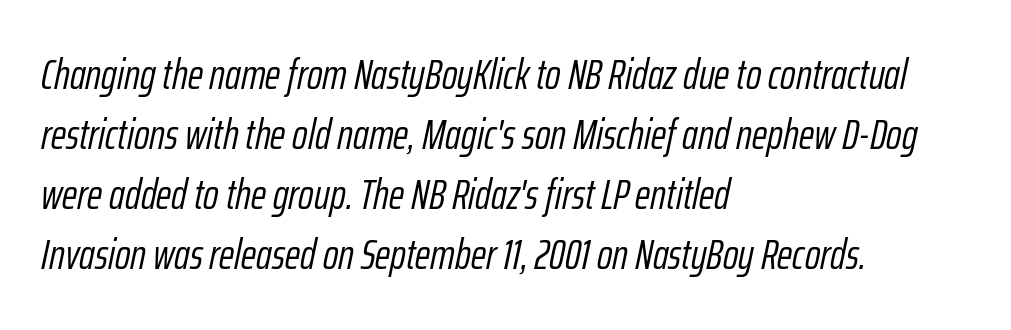
Q: Is the text bold? A: No.
Q: Is the text italic (slanted)? A: Yes, it leans right by about 12 degrees.
Q: Is the text underlined? A: No.
Q: How is the paragraph aligned? A: Left-aligned.
Q: Is the spacing between letters normal or unusually wide? A: Normal.
Q: Is the spacing between lines tight, normal or loose? A: Normal.
Q: Width (condensed, normal, or wide)? A: Condensed.
Q: Stroke contrast? A: Low.
Q: x-height? A: Medium.
Q: Monospaced? A: No.
